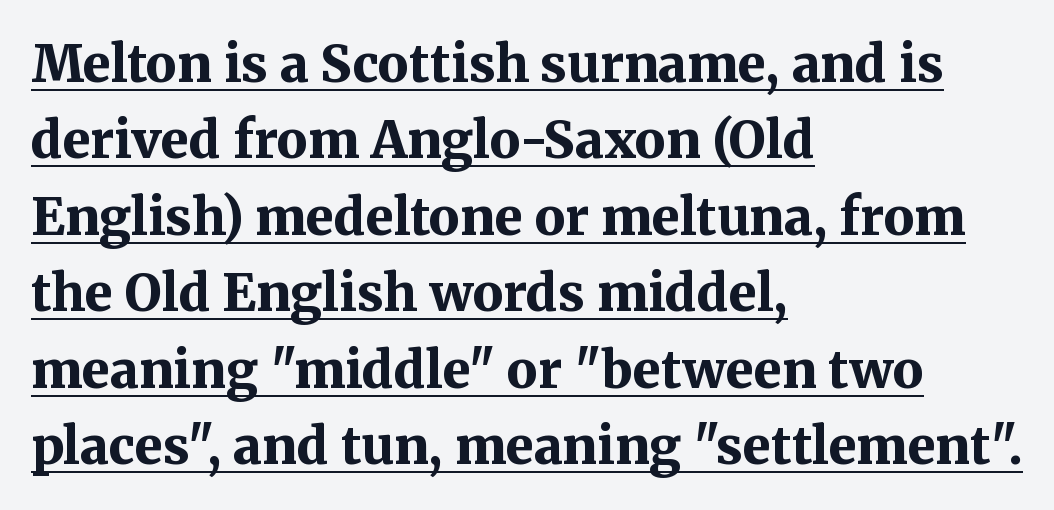
The glyphs are accompanied by a horizontal stroke just below them. Examine the stroke ends and you'll spot serifs. The axis of the letterforms is exactly vertical. Compared with a centered layout, this one pins lines to the left instead.
